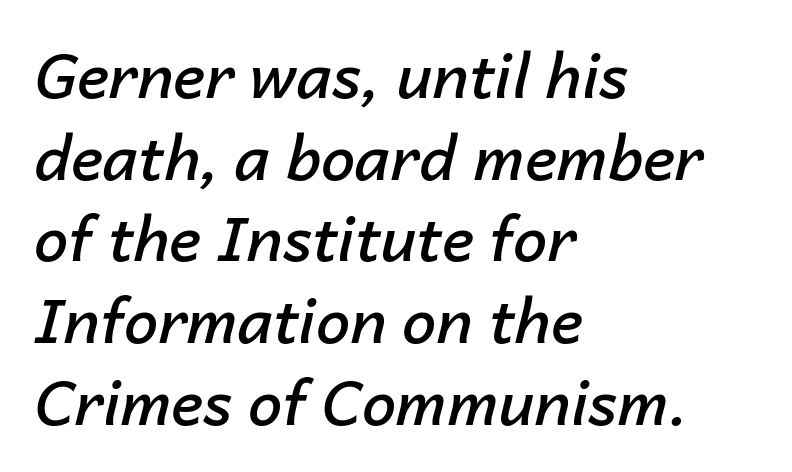
The image shows 61 px semibold type, italic (leaning right); set left-aligned, normal line spacing (1.34x), normal letter spacing, not underlined; low stroke contrast and a medium x-height.
